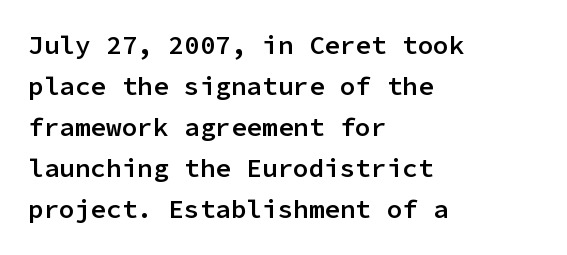
Bold? Not quite — semibold, heavier than regular but stopping short. In CSS terms this would be text-align: left. Does extra space separate the letters? No, they use regular spacing. How would I describe the line gaps? Plain and ordinary. Unlike italic type, these characters show no tilt at all. Honestly, there is no underline to notice here at all.
